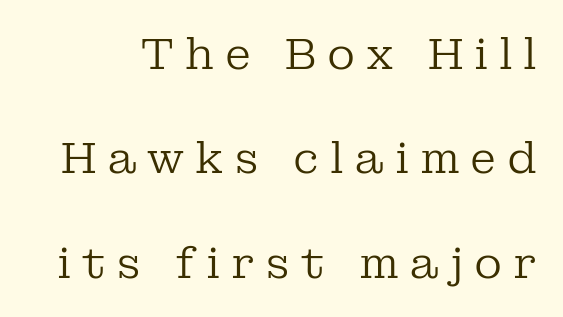
The typesetting does not lean heavy: it is not bold. Lines of text with bare space underneath. Whoever set this chose breathing room over compactness in the vertical rhythm. The lettering holds an erect, upright posture throughout. You can tell from the footed stems that serif type was used.
